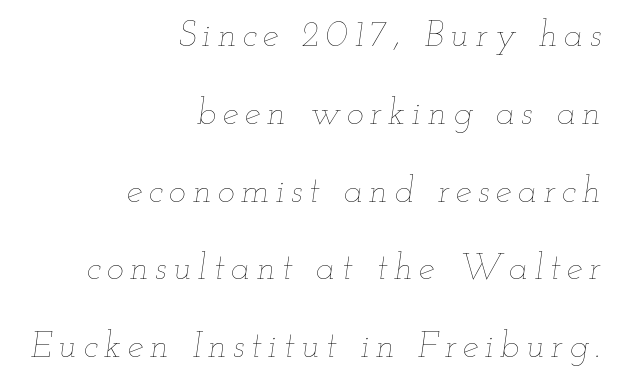
The image shows 36 px thin, wide type, italic (leaning right); set right-aligned, loose line spacing (2.16x), not underlined; low stroke contrast and a small x-height.
